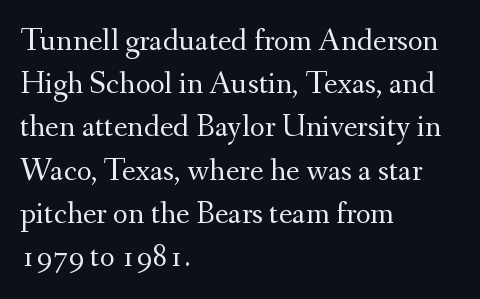
Do the characters align in a grid? No, the font is proportional. Type style note: has serifs. Observe the ordinary spacing: letters are neighbours, not strangers. Does the copy run flush right? No — it runs flush left. No word sits above an underline. The lines sit at an ordinary, default distance from one another.
